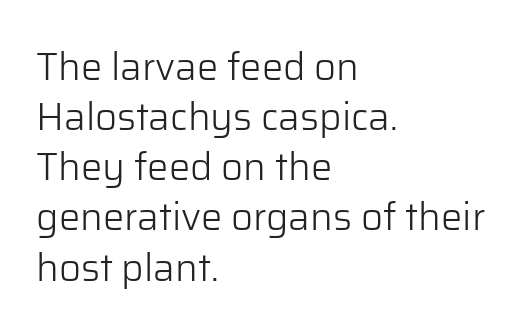
{"serif": "no", "italic": "no", "bold": "no", "weight": "light", "width": "normal", "stroke_contrast": "low", "x_height": "medium", "monospaced": "no", "underline": "no", "align": "left", "line_spacing": "normal", "line_spacing_ratio": 1.32, "letter_spacing": "normal", "letter_spacing_em": 0.0, "glyph_px": 38}
